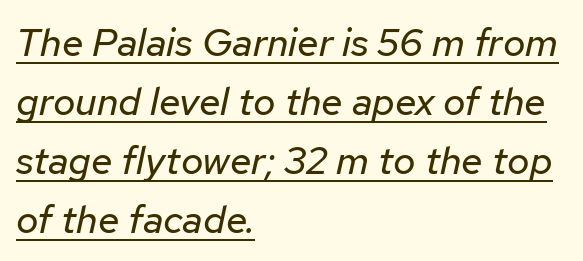
{"italic": "yes", "lean": "right", "slant_degrees": 12, "bold": "no", "weight": "regular", "width": "normal", "stroke_contrast": "low", "x_height": "medium", "monospaced": "no", "underline": "yes", "align": "left", "line_spacing": "normal", "line_spacing_ratio": 1.51, "letter_spacing": "normal", "letter_spacing_em": 0.0, "glyph_px": 39}
